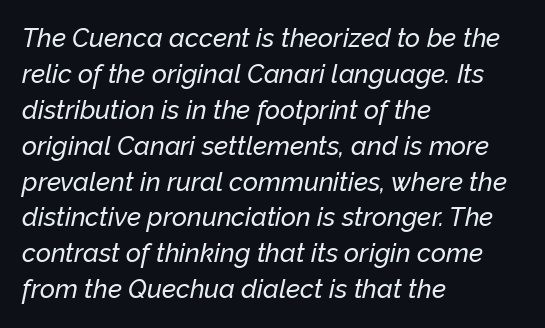
{"italic": "yes", "lean": "right", "slant_degrees": 12, "underline": "no", "align": "left", "line_spacing": "normal", "line_spacing_ratio": 1.38, "letter_spacing": "normal", "letter_spacing_em": 0.0, "glyph_px": 26}
